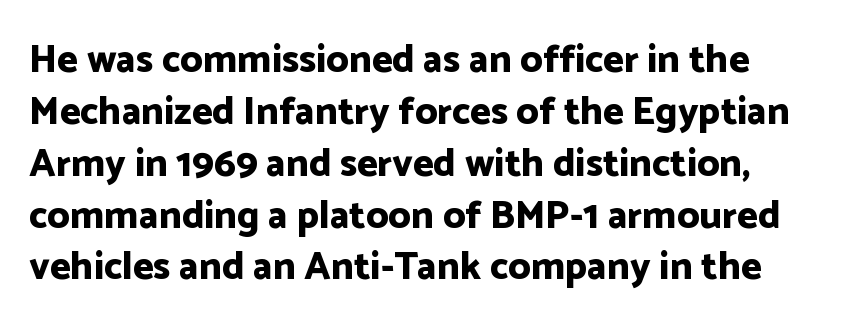
{"serif": "no", "italic": "no", "bold": "yes", "weight": "bold", "width": "normal", "stroke_contrast": "low", "x_height": "medium", "monospaced": "no", "underline": "no", "line_spacing": "normal", "line_spacing_ratio": 1.33, "letter_spacing": "normal", "letter_spacing_em": 0.0, "glyph_px": 39}
